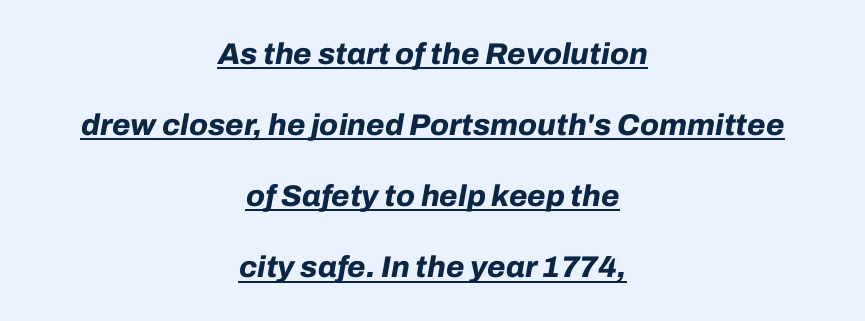
{"italic": "yes", "lean": "right", "slant_degrees": 10, "bold": "yes", "weight": "bold", "width": "normal", "stroke_contrast": "low", "x_height": "medium", "monospaced": "no", "underline": "yes", "align": "center", "line_spacing": "loose", "line_spacing_ratio": 2.37, "letter_spacing": "normal", "letter_spacing_em": 0.0, "glyph_px": 30}
